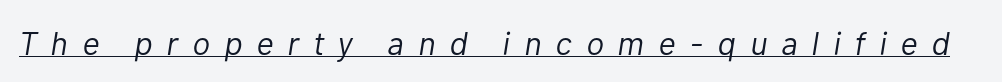
Q: Is the text bold? A: No.
Q: Is the text italic (slanted)? A: Yes, it leans right by about 10 degrees.
Q: Is the text underlined? A: Yes.
Q: Is the spacing between letters normal or unusually wide? A: Unusually wide.
Q: Width (condensed, normal, or wide)? A: Normal.
Q: Stroke contrast? A: Low.
Q: x-height? A: Medium.
Q: Monospaced? A: No.
